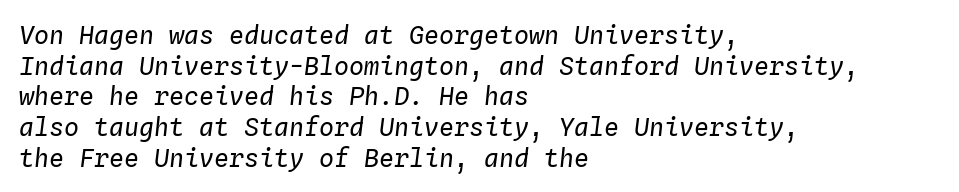
Notice how the passage keeps a crisp vertical edge on the left only. The letters sit at their default tracking, neither squeezed nor spread. Letters rest on an invisible, unmarked baseline. Ink coverage per letter is moderate at most. In terms of posture, this sample is oblique.
